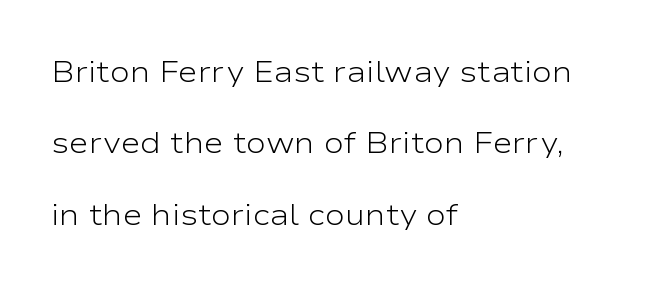
The image shows 30 px light, wide sans-serif type, upright; set left-aligned, loose line spacing (2.38x), normal letter spacing, not underlined; low stroke contrast and a medium x-height.
